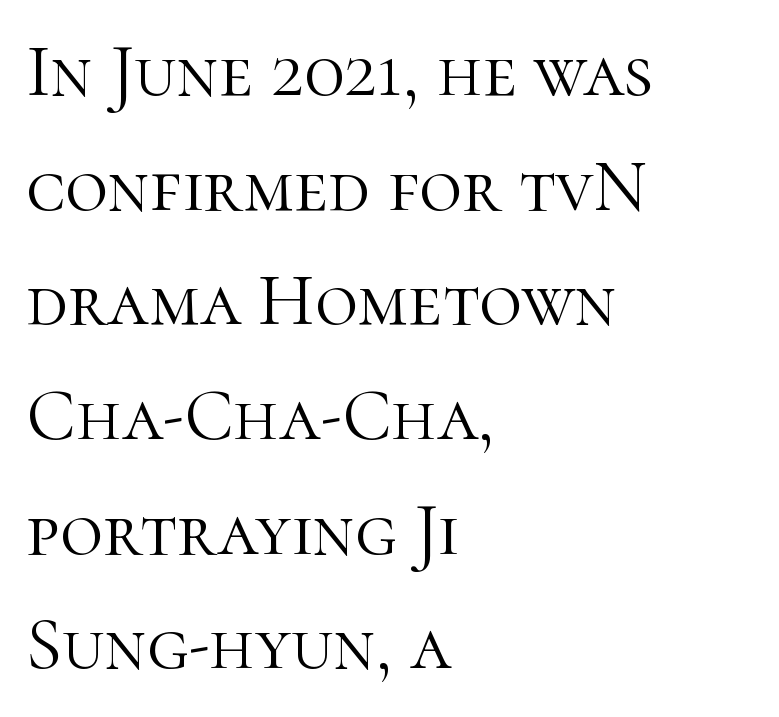
Q: Is the text bold? A: No.
Q: Is the text italic (slanted)? A: No, it is upright.
Q: Is the typeface a serif or a sans-serif typeface? A: Serif.
Q: Is the text underlined? A: No.
Q: How is the paragraph aligned? A: Left-aligned.
Q: Is the spacing between letters normal or unusually wide? A: Normal.
Q: Is the spacing between lines tight, normal or loose? A: Normal.
Q: Width (condensed, normal, or wide)? A: Normal.
Q: Stroke contrast? A: High.
Q: x-height? A: Medium.
Q: Monospaced? A: No.
